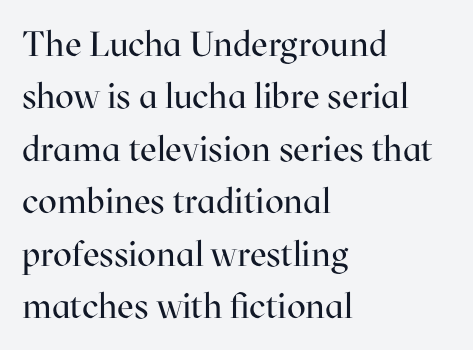
The image shows 35 px regular-weight serif type, upright; set left-aligned, normal line spacing (1.5x), normal letter spacing, not underlined; high stroke contrast and a medium x-height.
